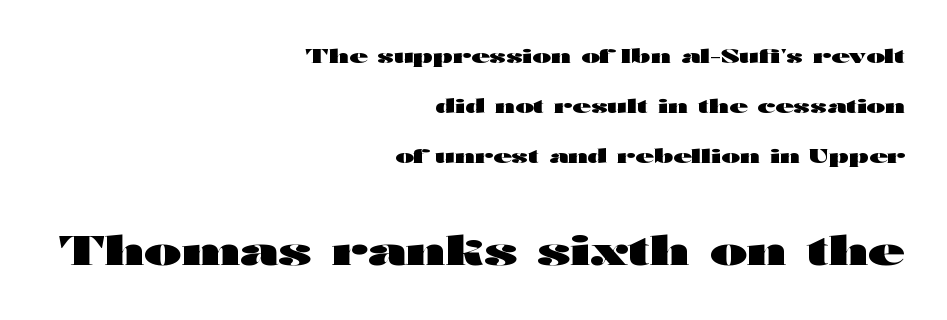
Check under the words: just untouched page. The later block is typeset at a bigger size than the earlier block. This is the regular roman posture of the typeface. There is no visible air inserted between adjacent glyphs. Where is the straight margin? On the right.
